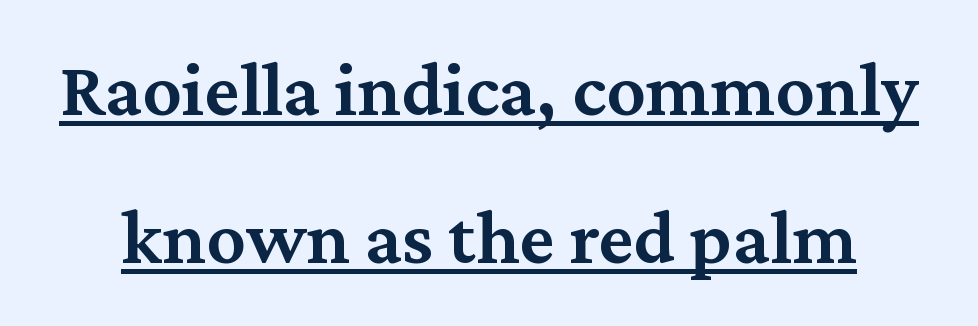
{"serif": "yes", "italic": "no", "bold": "semi", "weight": "semibold", "width": "normal", "stroke_contrast": "medium", "x_height": "medium", "monospaced": "no", "underline": "yes", "line_spacing": "loose", "line_spacing_ratio": 1.9, "letter_spacing": "normal", "letter_spacing_em": 0.0, "glyph_px": 78}
